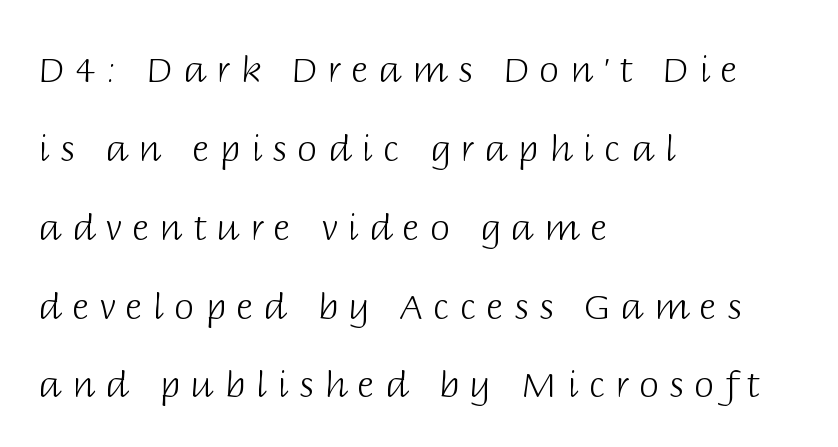
The image shows 36 px light sans-serif type, upright; set left-aligned, loose line spacing (2.19x), unusually wide letter spacing (+0.29 em), not underlined; low stroke contrast and a large x-height.
